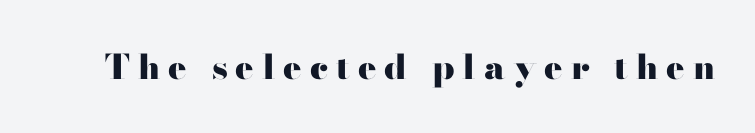
Q: Is the text bold? A: Yes.
Q: Is the text italic (slanted)? A: No, it is upright.
Q: Is the typeface a serif or a sans-serif typeface? A: Serif.
Q: Is the text underlined? A: No.
Q: Is the spacing between letters normal or unusually wide? A: Unusually wide.
Q: Width (condensed, normal, or wide)? A: Wide.
Q: Stroke contrast? A: High.
Q: x-height? A: Small.
Q: Monospaced? A: No.
